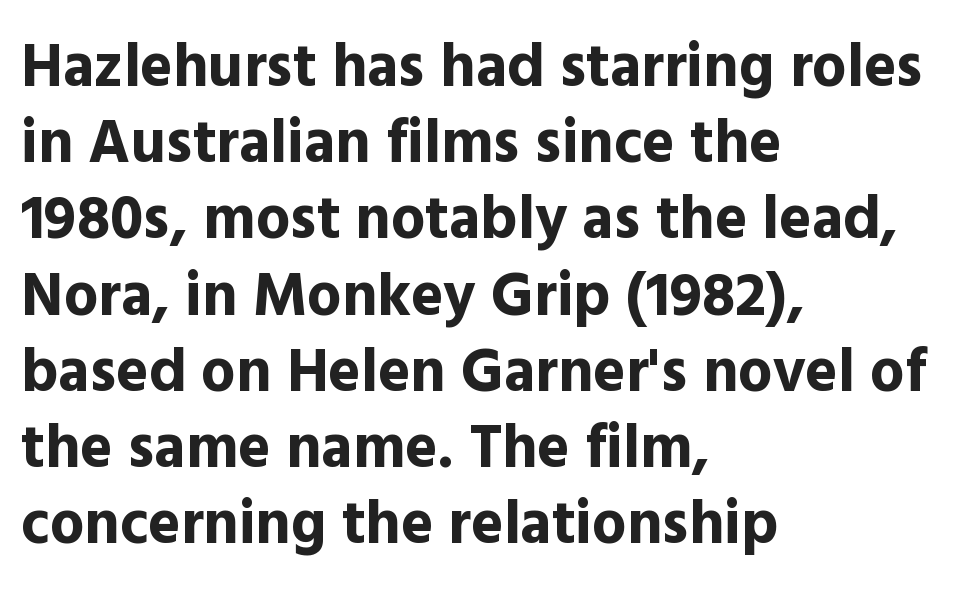
The image shows 61 px bold sans-serif type, upright; set left-aligned, normal line spacing (1.25x), normal letter spacing, not underlined; a medium x-height.
